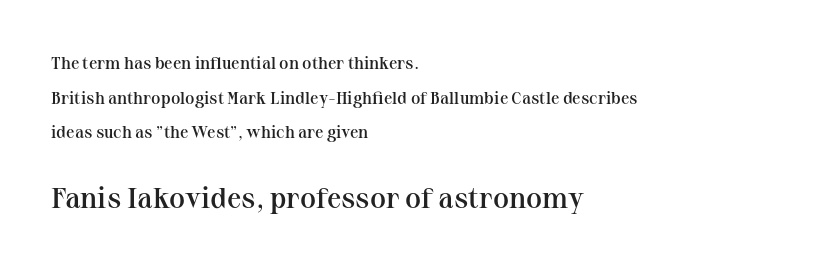
The image shows 29 px semibold serif type, upright; set left-aligned, loose line spacing (2.04x), normal letter spacing, not underlined; the second (bottom) block is 1.71x larger; medium stroke contrast and a medium x-height.
